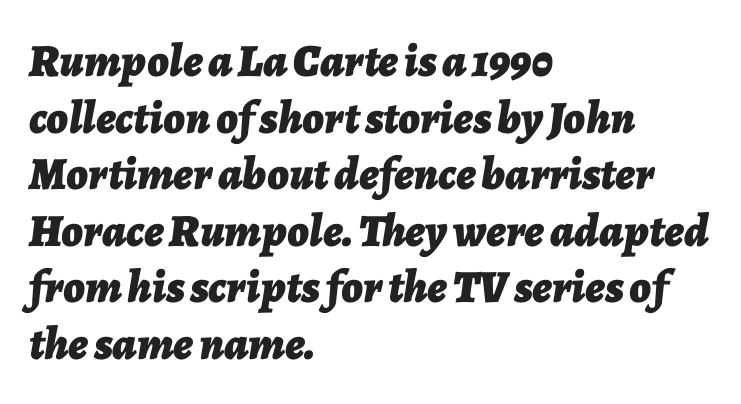
Underlining? Definitely not there. The strokes are fattened all the way to bold. Tracking here is standard; glyphs follow each other at the usual distance. The rendering uses natural spacing where letterforms have individual widths. Alignment: flush left.
